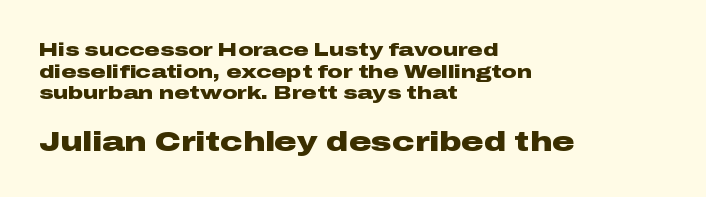
The image shows 28 px heavy, wide sans-serif type, upright; set left-aligned, tight line spacing (1.14x), normal letter spacing, not underlined; the second (bottom) block is 1.47x larger; low stroke contrast and a medium x-height.
